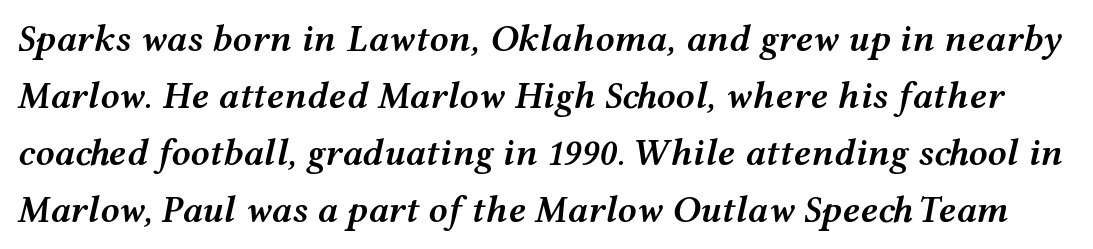
The vertical gap from one line to the next is medium. Here the glyphs are tracked normally, forming tight word shapes. The passage shown is not underscored anywhere. Looks like regular typesetting: each glyph gets only the width it needs.
